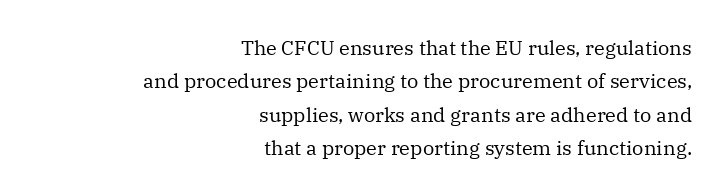
Does the copy run flush right? Yes — the right margin is perfectly even. The baseline area is clear. Whoever set this chose a conventional vertical rhythm. Vertical strokes here are truly vertical. The gaps between neighbouring characters are ordinary and unremarkable.
